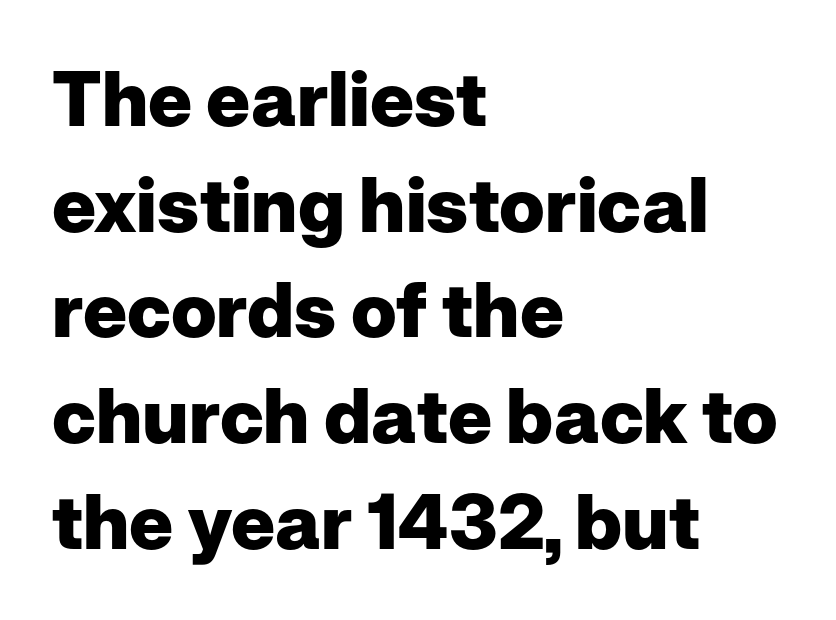
The image shows 76 px heavy sans-serif type, upright; set left-aligned, normal line spacing (1.39x), normal letter spacing, not underlined; low stroke contrast and a medium x-height.
